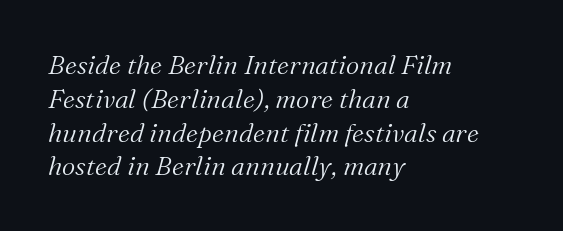
{"italic": "yes", "lean": "right", "slant_degrees": 16, "bold": "no", "underline": "no", "align": "left", "line_spacing": "normal", "line_spacing_ratio": 1.3, "letter_spacing": "normal", "letter_spacing_em": 0.0, "glyph_px": 26}
